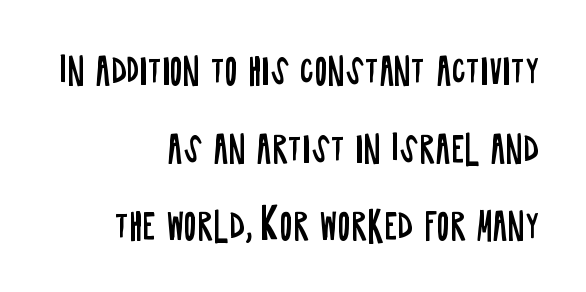
{"serif": "no", "italic": "no", "bold": "no", "weight": "regular", "width": "condensed", "stroke_contrast": "low", "x_height": "large", "monospaced": "no", "underline": "no", "align": "right", "line_spacing": "loose", "line_spacing_ratio": 2.22, "letter_spacing": "normal", "letter_spacing_em": 0.0, "glyph_px": 35}
